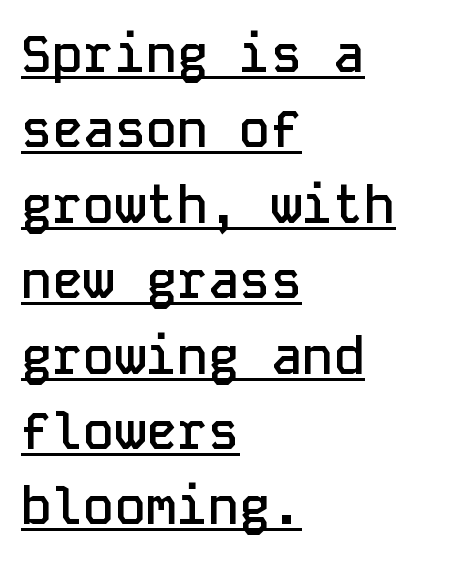
{"serif": "no", "italic": "no", "bold": "semi", "weight": "semibold", "width": "normal", "stroke_contrast": "low", "x_height": "medium", "monospaced": "yes", "underline": "yes", "align": "left", "line_spacing": "normal", "line_spacing_ratio": 1.45, "letter_spacing": "normal", "letter_spacing_em": 0.0, "glyph_px": 52}
